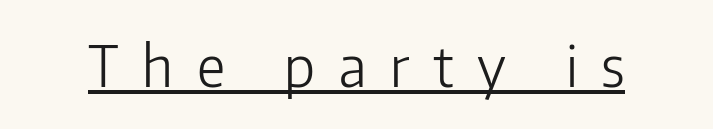
{"serif": "no", "italic": "no", "bold": "no", "weight": "light", "width": "normal", "stroke_contrast": "low", "x_height": "medium", "monospaced": "no", "underline": "yes", "letter_spacing": "wide", "letter_spacing_em": 0.42, "glyph_px": 56}
